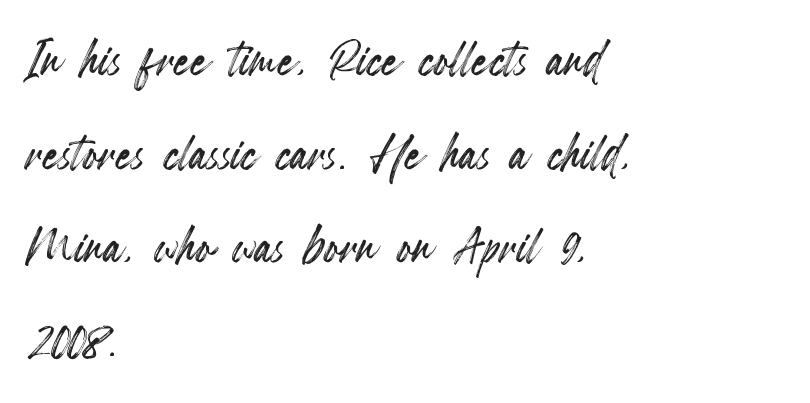
The image shows 65 px condensed type; set left-aligned, normal line spacing (1.44x), normal letter spacing, not underlined; a small x-height.
